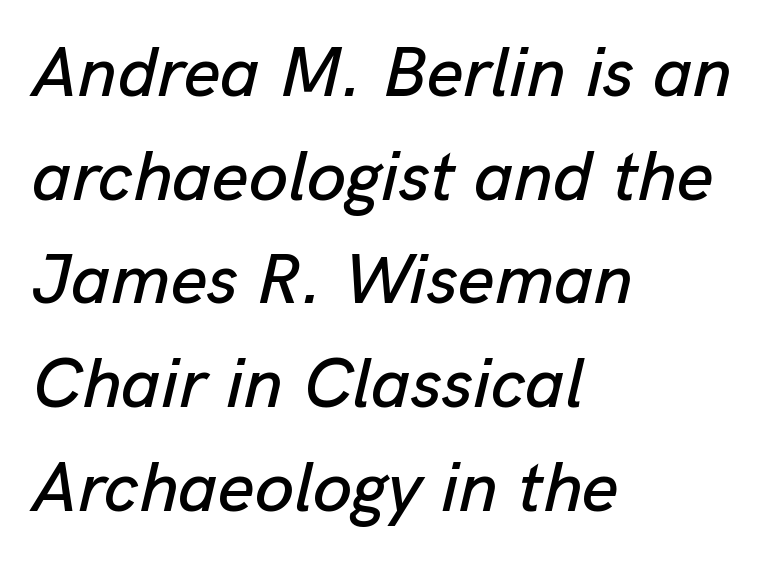
{"italic": "yes", "lean": "right", "slant_degrees": 13, "width": "normal", "stroke_contrast": "low", "x_height": "medium", "monospaced": "no", "underline": "no", "align": "left", "line_spacing": "normal", "line_spacing_ratio": 1.46, "letter_spacing": "normal", "letter_spacing_em": 0.0, "glyph_px": 71}
